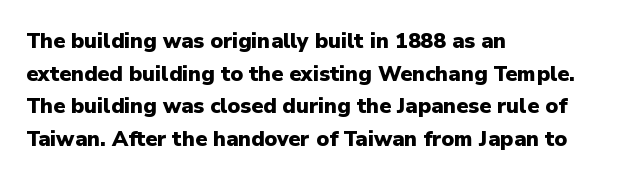
The image shows 21 px bold type, upright; set left-aligned, normal line spacing (1.55x), normal letter spacing, not underlined.
